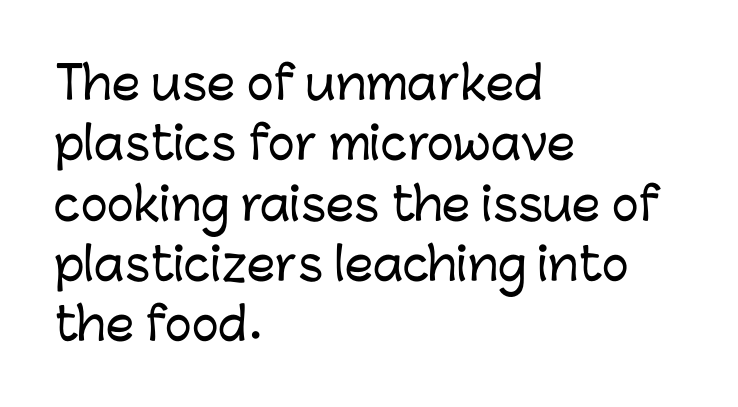
Only glyphs here, with clear space below each row. Is this a fixed-width face? No — the glyphs have proportional, varying widths. Nothing unusual about the tracking: characters are spaced as the font intends. Line starts are locked; line ends wander. Every stem runs plumb, perpendicular to the baseline. You can tell from the bare stems that sans-serif type was used.
